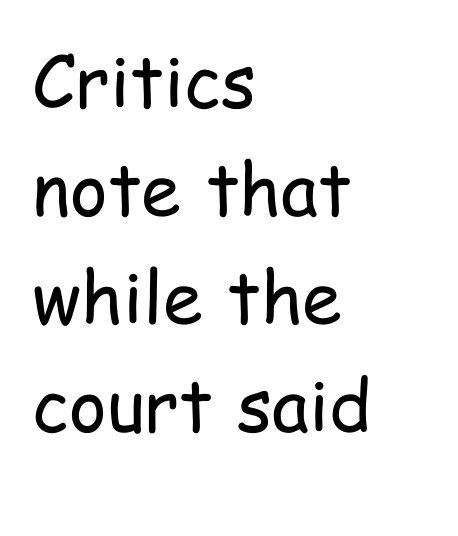
{"serif": "no", "italic": "no", "bold": "no", "weight": "regular", "width": "condensed", "stroke_contrast": "low", "x_height": "medium", "monospaced": "no", "underline": "no", "align": "left", "line_spacing": "normal", "line_spacing_ratio": 1.5, "letter_spacing": "normal", "letter_spacing_em": 0.0, "glyph_px": 72}
